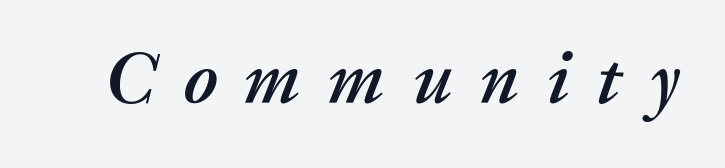
The image shows 75 px text type, italic (leaning right); set unusually wide letter spacing (+0.35 em), not underlined; medium stroke contrast and a medium x-height.
